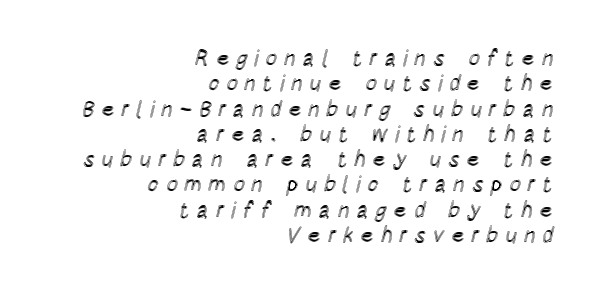
The image shows 22 px text type; set right-aligned, tight line spacing (1.15x), unusually wide letter spacing (+0.3 em), not underlined.
